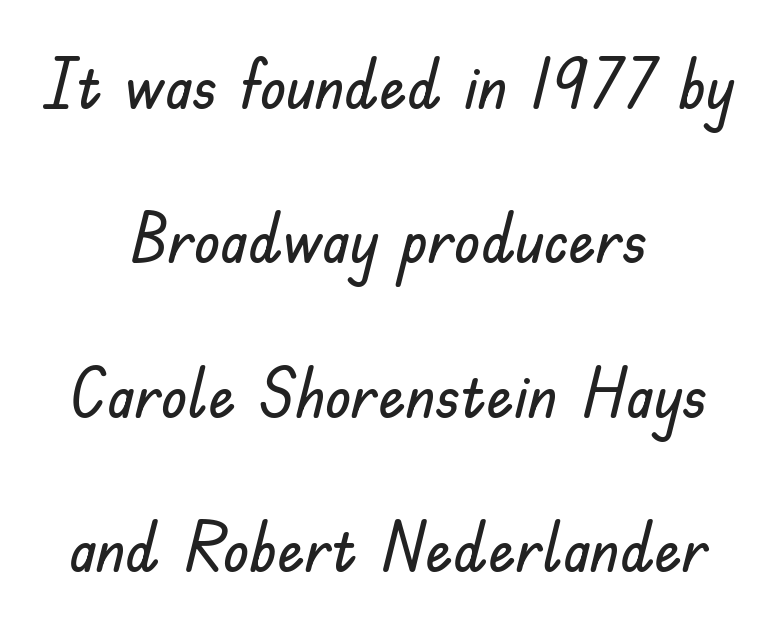
The image shows 68 px sans-serif type; set centered, loose line spacing (2.27x), normal letter spacing, not underlined; low stroke contrast and a small x-height.
